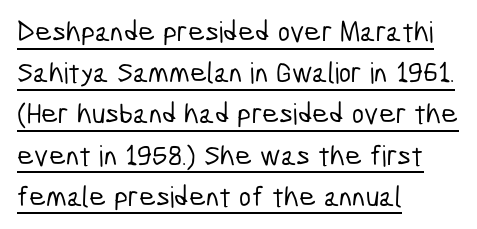
The sample's only ornament is a line tracing under the words. Stroke terminals: plain, sans-serif. In terms of letterspacing, this is plain default setting. Rows of type keep a routine distance in the vertical direction.
